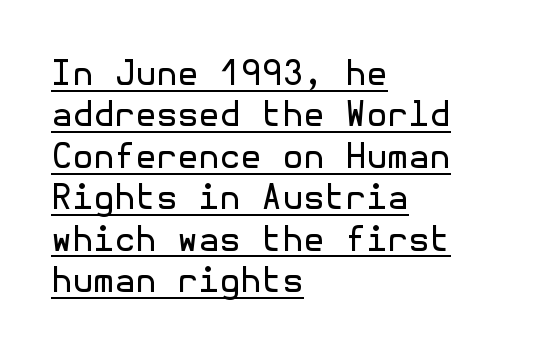
{"serif": "no", "italic": "no", "bold": "no", "weight": "regular", "width": "normal", "x_height": "medium", "underline": "yes", "align": "left", "line_spacing_ratio": 1.22, "letter_spacing": "normal", "letter_spacing_em": 0.0, "glyph_px": 34}
